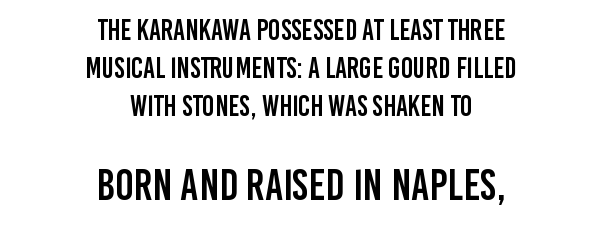
{"serif": "no", "italic": "no", "width": "condensed", "stroke_contrast": "low", "x_height": "large", "monospaced": "no", "underline": "no", "align": "center", "line_spacing": "normal", "line_spacing_ratio": 1.31, "letter_spacing": "normal", "letter_spacing_em": 0.0, "larger_block": "second", "size_ratio": 1.52, "glyph_px": 44}
